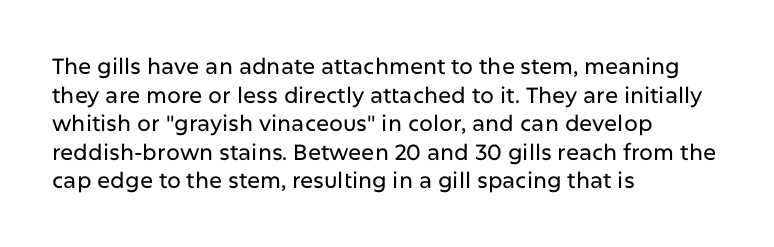
{"italic": "no", "underline": "no", "align": "left", "line_spacing": "normal", "line_spacing_ratio": 1.3, "letter_spacing": "normal", "letter_spacing_em": 0.0, "glyph_px": 22}
